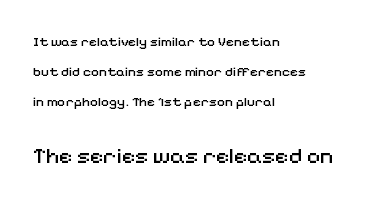
The image shows 23 px text type, upright; set left-aligned, loose line spacing (2.14x), normal letter spacing, not underlined; the second (bottom) block is 1.64x larger.
